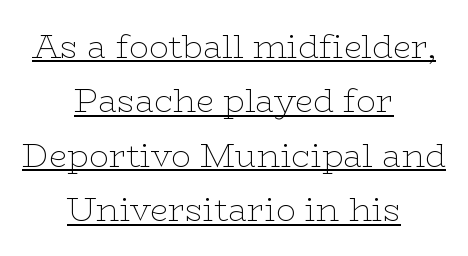
The image shows 33 px thin, wide serif type, upright; set centered, normal line spacing (1.65x), normal letter spacing, underlined; low stroke contrast and a medium x-height.
